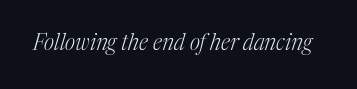
The image shows 22 px text type, italic (leaning right); set normal letter spacing, not underlined.
